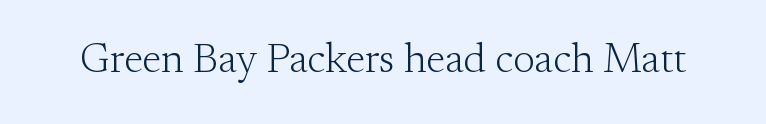
The cut favours lightness, reaching ordinary text weight at its darkest. Standard letterfit; no display-style spreading of the glyphs. The font's upright variant was chosen for this text. The passage shown is typed in a proportional face where columns would drift. Any mark beneath the type? The region is blank. This sample uses a serif face.
